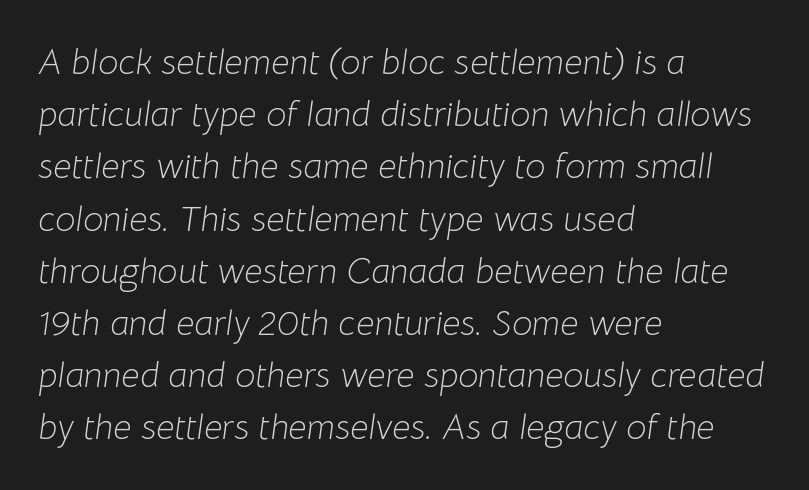
Q: Is the text bold? A: No.
Q: Is the text italic (slanted)? A: Yes, it leans right by about 8 degrees.
Q: Is the text underlined? A: No.
Q: How is the paragraph aligned? A: Left-aligned.
Q: Is the spacing between letters normal or unusually wide? A: Normal.
Q: Is the spacing between lines tight, normal or loose? A: Normal.
Q: Width (condensed, normal, or wide)? A: Normal.
Q: Stroke contrast? A: Low.
Q: x-height? A: Medium.
Q: Monospaced? A: No.
